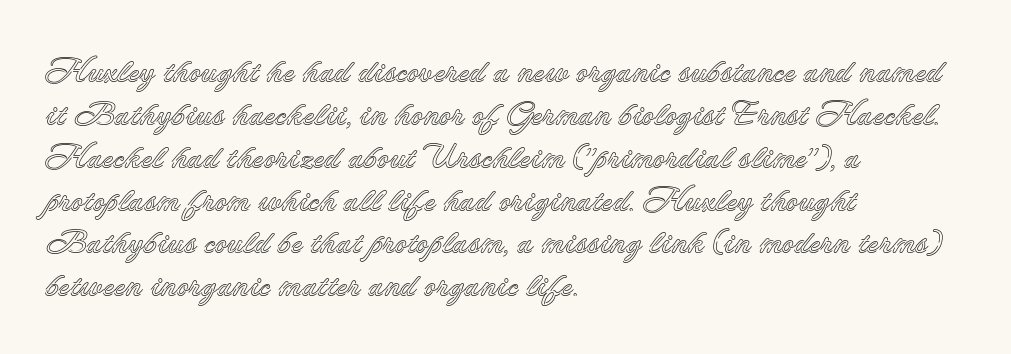
{"width": "normal", "x_height": "small", "monospaced": "no", "underline": "no", "align": "left", "line_spacing": "normal", "line_spacing_ratio": 1.26, "letter_spacing": "normal", "letter_spacing_em": 0.0, "glyph_px": 34}
